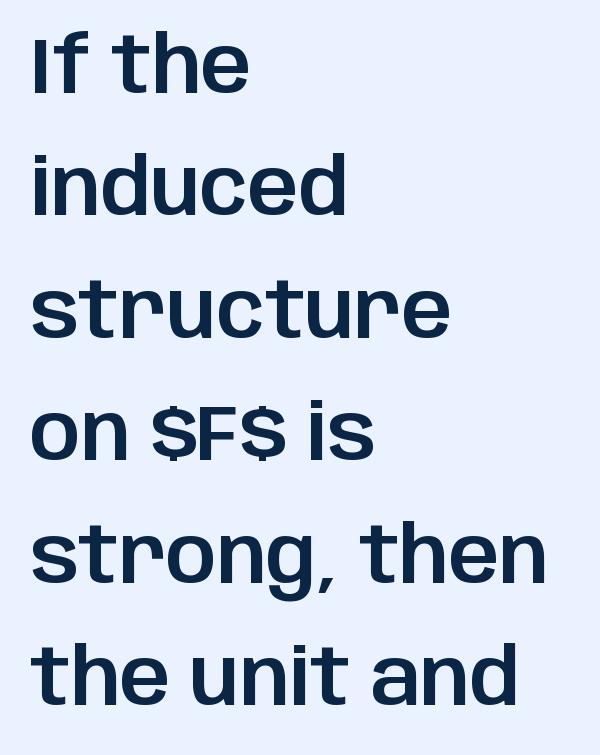
{"serif": "no", "italic": "no", "width": "normal", "stroke_contrast": "low", "x_height": "large", "monospaced": "no", "underline": "no", "align": "left", "line_spacing": "normal", "line_spacing_ratio": 1.55, "letter_spacing": "normal", "letter_spacing_em": 0.0, "glyph_px": 79}
